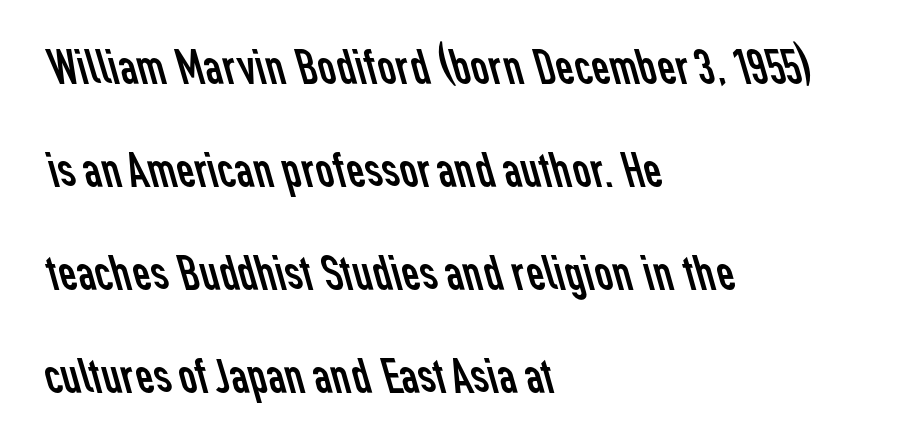
Q: Is the text bold? A: No.
Q: Is the typeface a serif or a sans-serif typeface? A: Sans-serif.
Q: Is the text underlined? A: No.
Q: How is the paragraph aligned? A: Left-aligned.
Q: Is the spacing between letters normal or unusually wide? A: Normal.
Q: Is the spacing between lines tight, normal or loose? A: Loose.
Q: Width (condensed, normal, or wide)? A: Normal.
Q: Stroke contrast? A: Low.
Q: x-height? A: Medium.
Q: Monospaced? A: No.
